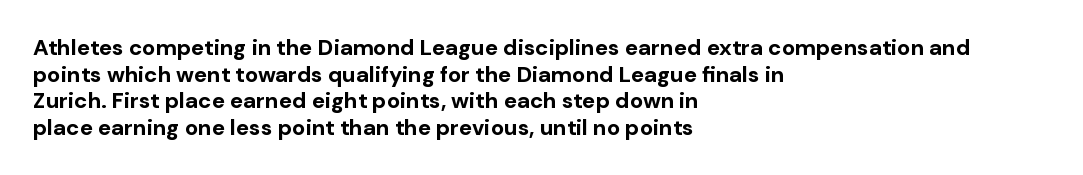
Which margin do the lines hug? The left one — the right edge is uneven. Weight check: bold — yes, fully. Tracking here is standard; glyphs follow each other at the usual distance. Unlike italic type, these characters show no tilt at all. Just letters on the line, the space beneath them empty.
